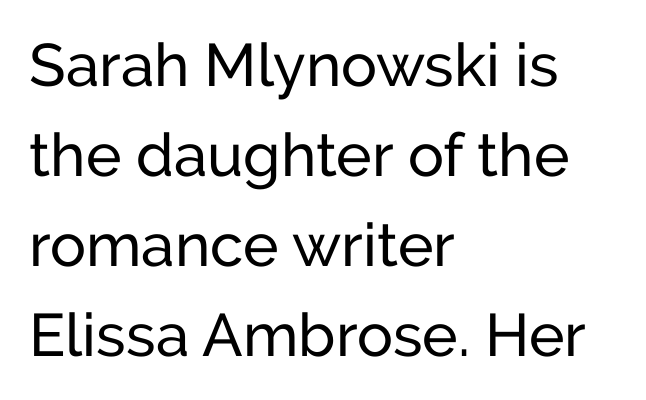
You could call the tracking neutral — neither tight nor loose. If you measured baseline to baseline, you'd find a middling distance. Check where the strokes stop: nothing finishes them off — pure sans. These lines are rendered in a variable-pitch font. Notice how the passage keeps a crisp vertical edge on the left only. The area under the type is left untouched.
